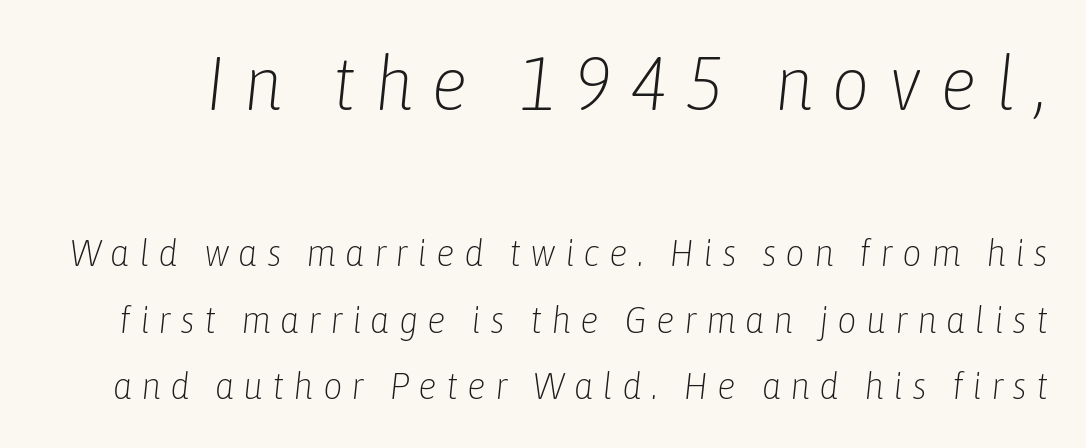
Heaviness? Minimal to ordinary, like unemphasized prose. Character widths vary here, with narrow letters taking less room than wide ones. Quick note: italic. Top chunk: large. Bottom chunk: small. Decoration check: the copy has no underline.
